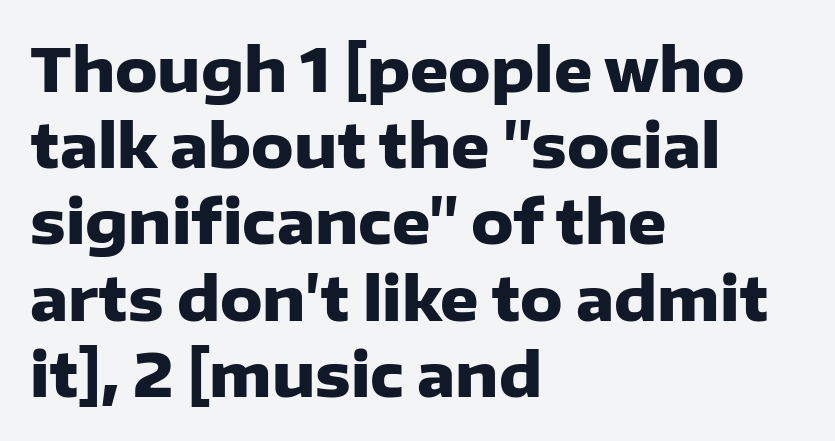
One glance says typical: line gaps are just what's usual. The letterforms sit shoulder to shoulder at normal distance. This rendering features lettering with no underline. A dark, heavy texture on the line: the type is bold. The lines in this sample share a left origin and differ only in where they stop.
